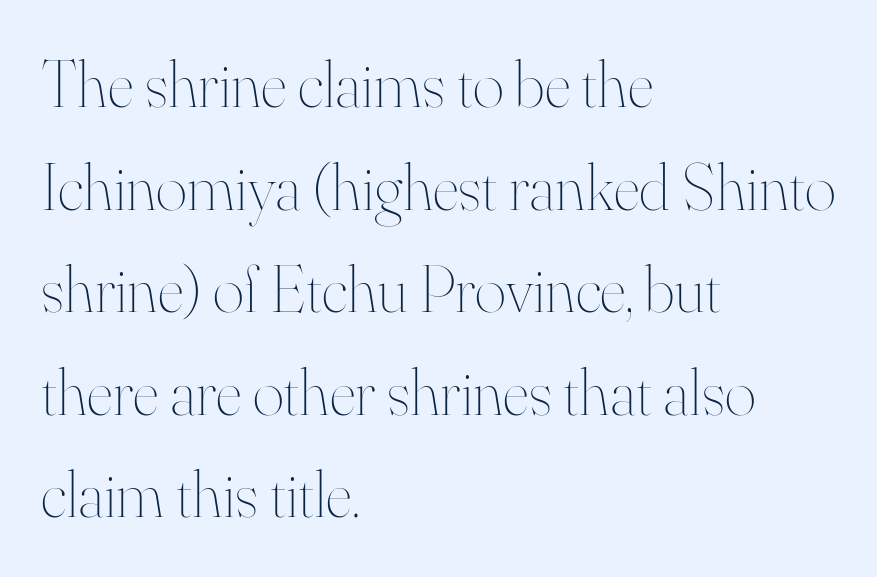
The image shows 67 px thin type, upright; set left-aligned, normal line spacing (1.53x), normal letter spacing, not underlined; high stroke contrast and a small x-height.
